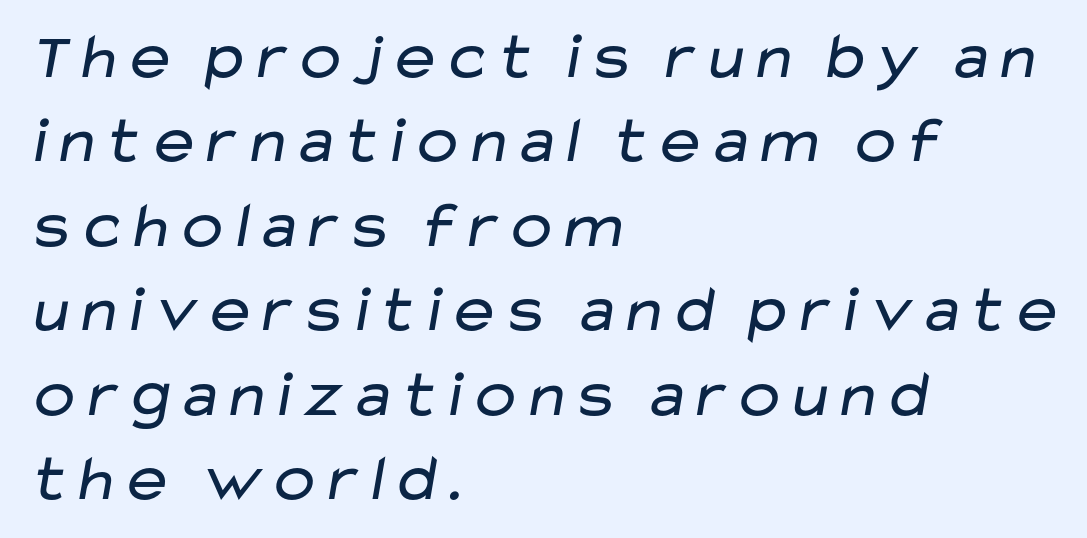
Q: Is the text bold? A: No.
Q: Is the typeface a serif or a sans-serif typeface? A: Sans-serif.
Q: Is the text underlined? A: No.
Q: How is the paragraph aligned? A: Left-aligned.
Q: Is the spacing between letters normal or unusually wide? A: Normal.
Q: Is the spacing between lines tight, normal or loose? A: Normal.
Q: Width (condensed, normal, or wide)? A: Wide.
Q: Stroke contrast? A: Low.
Q: x-height? A: Medium.
Q: Monospaced? A: No.
